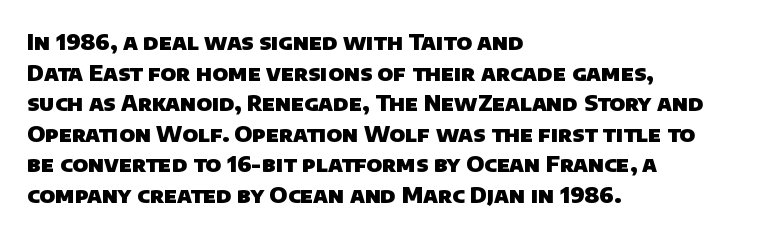
Which margin do the lines hug? The left one — the right edge is uneven. Default kerning and tracking; the words read as compact shapes. The foot of each line stays bare and open. Baseline-to-baseline distance is the conventional proportion of letter height.
